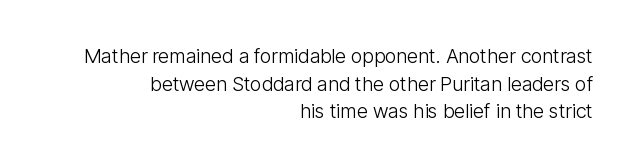
The gap between lines stays unmarked. The font's upright variant was chosen for this text. Ink coverage per letter is moderate at most. The passage is arranged like a letterhead date or caption credit — flush right. Letter spacing: default.
